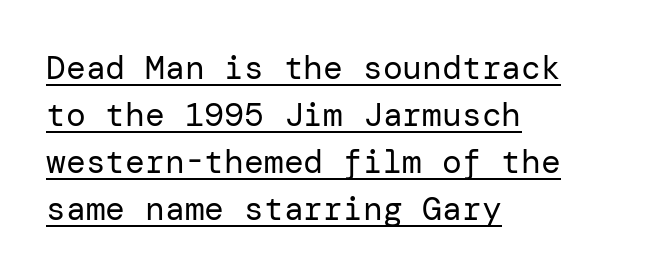
Q: Is the text bold? A: No.
Q: Is the text italic (slanted)? A: No, it is upright.
Q: Is the typeface a serif or a sans-serif typeface? A: Sans-serif.
Q: Is the text underlined? A: Yes.
Q: How is the paragraph aligned? A: Left-aligned.
Q: Is the spacing between letters normal or unusually wide? A: Normal.
Q: Is the spacing between lines tight, normal or loose? A: Normal.
Q: Width (condensed, normal, or wide)? A: Normal.
Q: Stroke contrast? A: Low.
Q: x-height? A: Medium.
